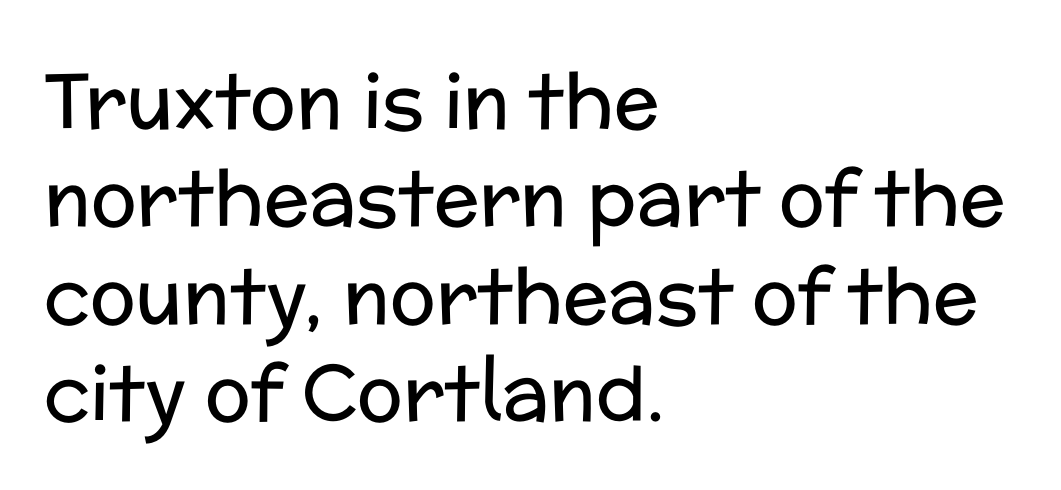
The image shows 76 px regular-weight sans-serif type, upright; set left-aligned, normal line spacing (1.28x), normal letter spacing, not underlined; low stroke contrast and a medium x-height.
